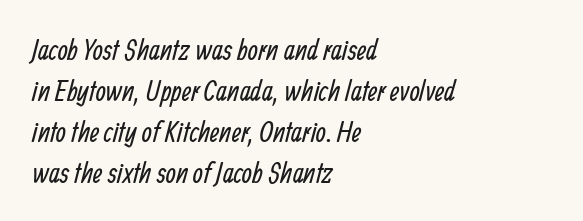
Q: Is the text bold? A: No.
Q: Is the typeface a serif or a sans-serif typeface? A: Sans-serif.
Q: Is the text underlined? A: No.
Q: How is the paragraph aligned? A: Left-aligned.
Q: Is the spacing between letters normal or unusually wide? A: Normal.
Q: Is the spacing between lines tight, normal or loose? A: Normal.
Q: Width (condensed, normal, or wide)? A: Condensed.
Q: Stroke contrast? A: Low.
Q: x-height? A: Medium.
Q: Monospaced? A: No.
